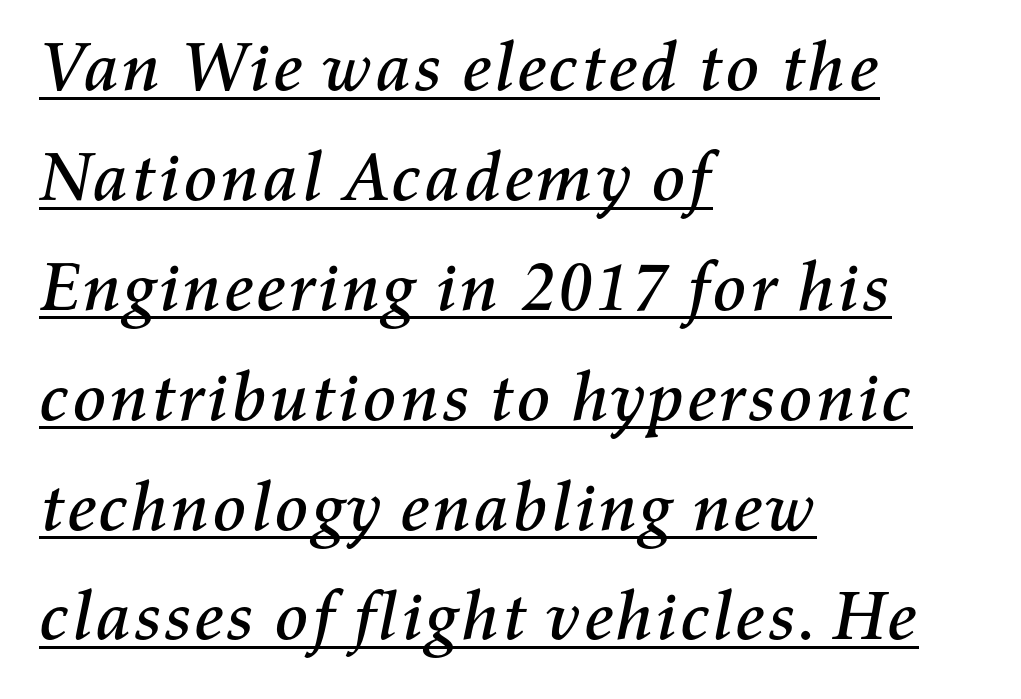
Q: Is the text italic (slanted)? A: Yes, it leans right by about 11 degrees.
Q: Is the text underlined? A: Yes.
Q: How is the paragraph aligned? A: Left-aligned.
Q: Is the spacing between letters normal or unusually wide? A: Normal.
Q: Is the spacing between lines tight, normal or loose? A: Normal.
Q: Width (condensed, normal, or wide)? A: Normal.
Q: Stroke contrast? A: Medium.
Q: x-height? A: Medium.
Q: Monospaced? A: No.
